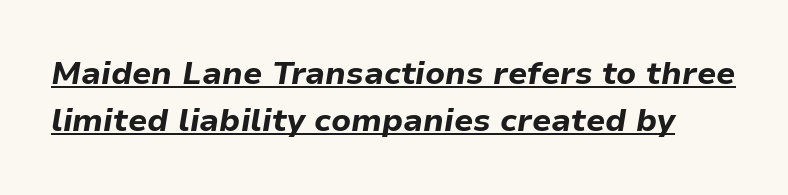
Q: Is the text bold? A: Yes.
Q: Is the text italic (slanted)? A: Yes, it leans right by about 9 degrees.
Q: Is the text underlined? A: Yes.
Q: Is the spacing between letters normal or unusually wide? A: Normal.
Q: Is the spacing between lines tight, normal or loose? A: Normal.
Q: Width (condensed, normal, or wide)? A: Normal.
Q: Stroke contrast? A: Low.
Q: x-height? A: Medium.
Q: Monospaced? A: No.
